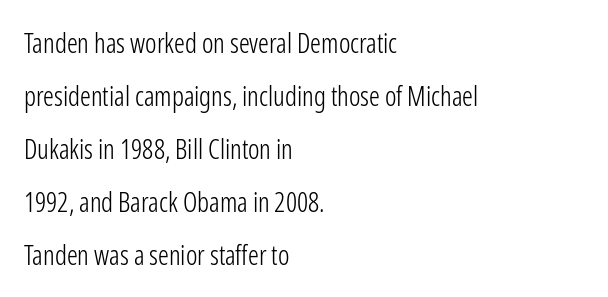
{"italic": "no", "bold": "no", "underline": "no", "align": "left", "line_spacing": "loose", "line_spacing_ratio": 1.96, "letter_spacing": "normal", "letter_spacing_em": 0.0, "glyph_px": 27}
